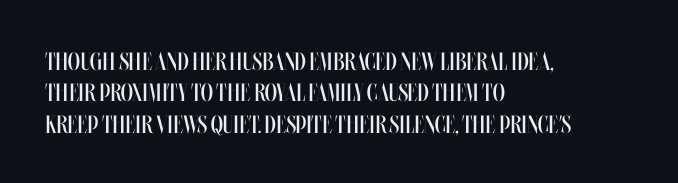
The image shows 25 px text type, upright; set left-aligned, normal line spacing (1.26x), normal letter spacing, not underlined.
